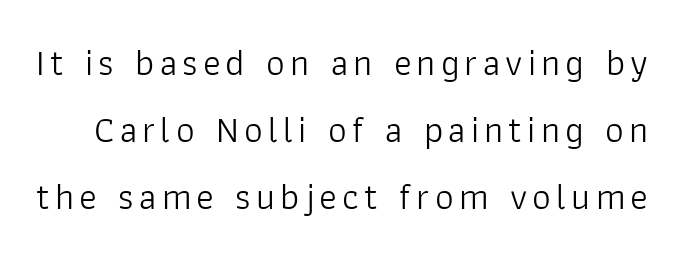
Q: Is the text bold? A: No.
Q: Is the text italic (slanted)? A: No, it is upright.
Q: Is the typeface a serif or a sans-serif typeface? A: Sans-serif.
Q: Is the text underlined? A: No.
Q: Width (condensed, normal, or wide)? A: Normal.
Q: Stroke contrast? A: Low.
Q: x-height? A: Medium.
Q: Monospaced? A: No.
